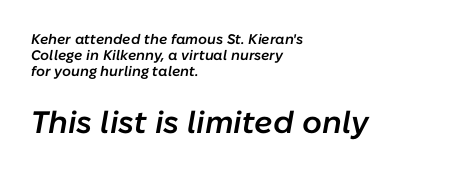
{"italic": "yes", "lean": "right", "slant_degrees": 10, "bold": "semi", "weight": "semibold", "width": "normal", "stroke_contrast": "low", "x_height": "medium", "monospaced": "no", "underline": "no", "align": "left", "line_spacing_ratio": 1.16, "letter_spacing": "normal", "letter_spacing_em": 0.0, "larger_block": "second", "size_ratio": 2.21, "glyph_px": 31}
